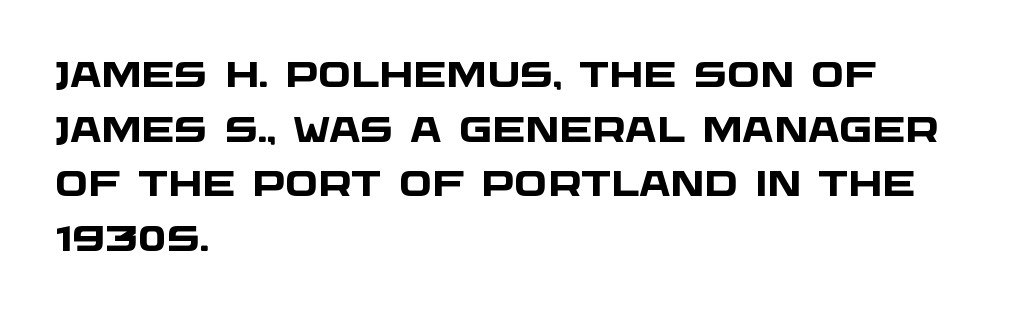
You could not count columns in this text — the font is proportionally spaced. The line texture is even and compact thanks to regular tracking. Set as a true bold cut, around the 700 mark. This rendering uses left alignment, leaving the right contour irregular. If you measured baseline to baseline, you'd find a middling distance.
